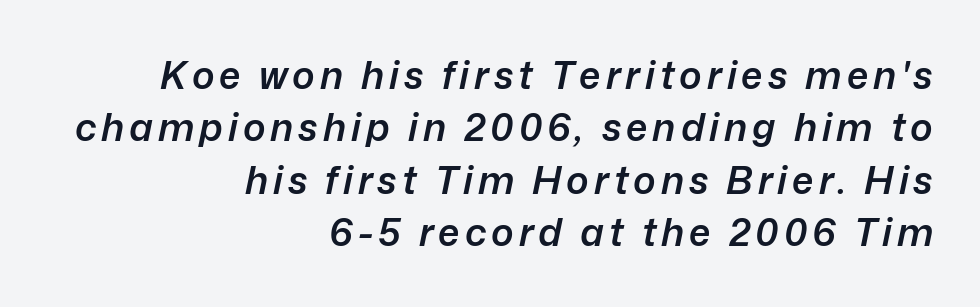
The face used here is proportionally spaced, like ordinary book or web type. A student would call this right alignment; a typographer would say flush right, rag left. Beneath every word, the page is bare. Typographic density is moderately raised because the face is semibold.
